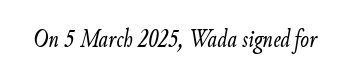
{"italic": "yes", "lean": "right", "slant_degrees": 9, "bold": "no", "underline": "no", "letter_spacing": "normal", "letter_spacing_em": 0.0, "glyph_px": 26}
